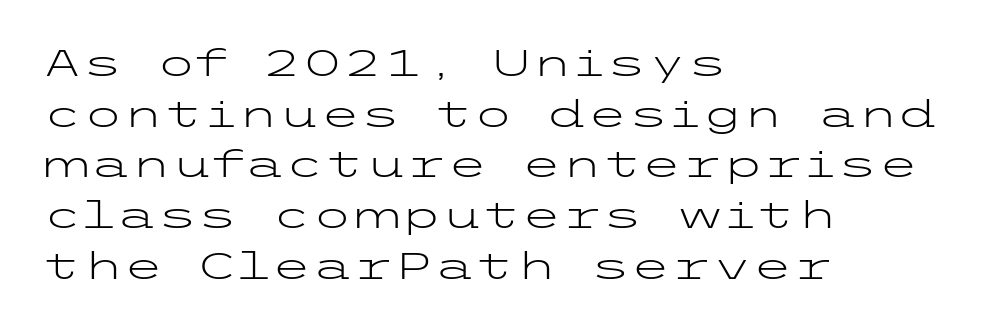
{"serif": "no", "italic": "no", "bold": "no", "weight": "light", "width": "wide", "stroke_contrast": "low", "x_height": "medium", "underline": "no", "align": "left", "line_spacing": "normal", "line_spacing_ratio": 1.37, "letter_spacing": "normal", "letter_spacing_em": 0.0, "glyph_px": 37}
